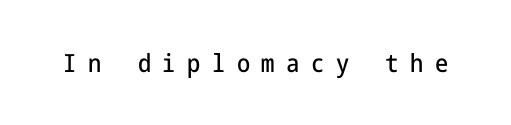
Q: Is the text italic (slanted)? A: No, it is upright.
Q: Is the text underlined? A: No.
Q: Is the spacing between letters normal or unusually wide? A: Unusually wide.
